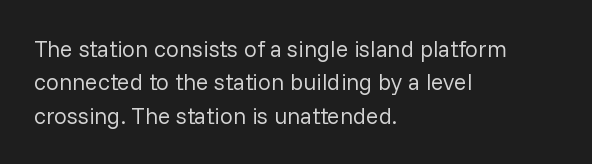
The image shows 23 px text type, upright; set left-aligned, normal line spacing (1.45x), normal letter spacing, not underlined.
